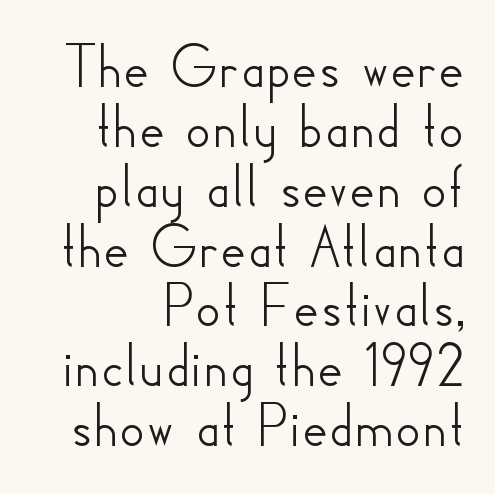
Q: Is the text italic (slanted)? A: No, it is upright.
Q: Is the typeface a serif or a sans-serif typeface? A: Sans-serif.
Q: Is the text underlined? A: No.
Q: Is the spacing between letters normal or unusually wide? A: Normal.
Q: Is the spacing between lines tight, normal or loose? A: Tight.
Q: Width (condensed, normal, or wide)? A: Normal.
Q: Stroke contrast? A: Low.
Q: x-height? A: Small.
Q: Monospaced? A: No.
